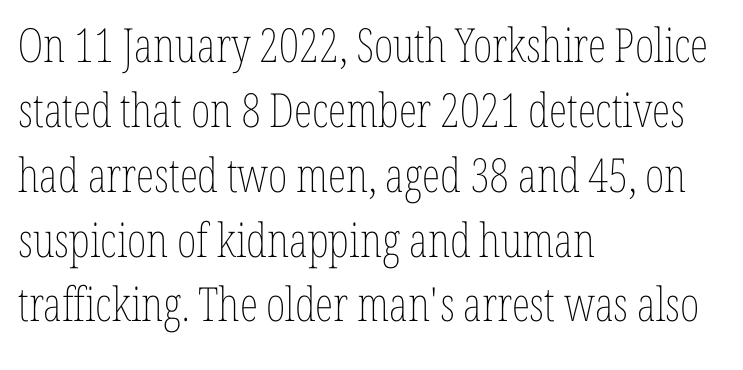
Q: Is the text bold? A: No.
Q: Is the text italic (slanted)? A: No, it is upright.
Q: Is the text underlined? A: No.
Q: How is the paragraph aligned? A: Left-aligned.
Q: Is the spacing between letters normal or unusually wide? A: Normal.
Q: Is the spacing between lines tight, normal or loose? A: Normal.
Q: Width (condensed, normal, or wide)? A: Condensed.
Q: Stroke contrast? A: Low.
Q: x-height? A: Medium.
Q: Monospaced? A: No.
